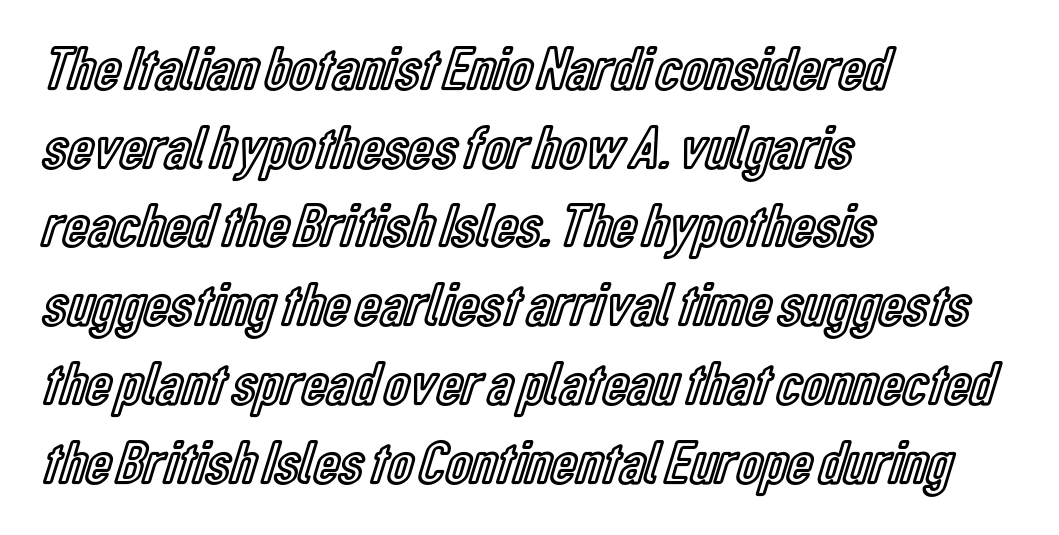
Q: Is the text italic (slanted)? A: Yes.
Q: Is the text underlined? A: No.
Q: How is the paragraph aligned? A: Left-aligned.
Q: Is the spacing between letters normal or unusually wide? A: Normal.
Q: Is the spacing between lines tight, normal or loose? A: Normal.
Q: Width (condensed, normal, or wide)? A: Condensed.
Q: x-height? A: Medium.
Q: Monospaced? A: No.
